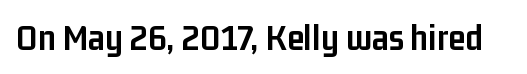
A typesetter would call this proportional, since set widths differ per character. Set as a true bold cut, around the 700 mark. Typographically, this falls in the sans-serif category. Italic: no, the glyphs are upright roman.
